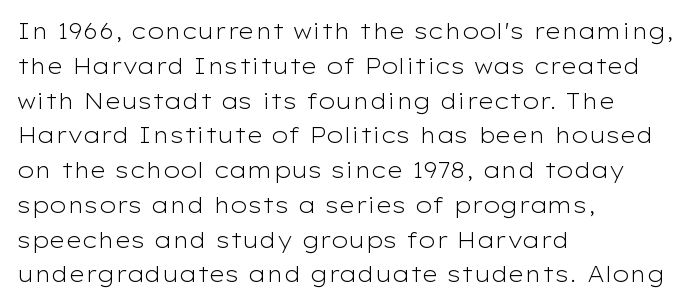
All the whitespace from short lines collects on the right. No extra tracking has been applied to these lines. Characters remain perfectly vertical along every line. The space beneath each line is pristine and unruled. Vertical stems look standard width or narrower in stroke.
